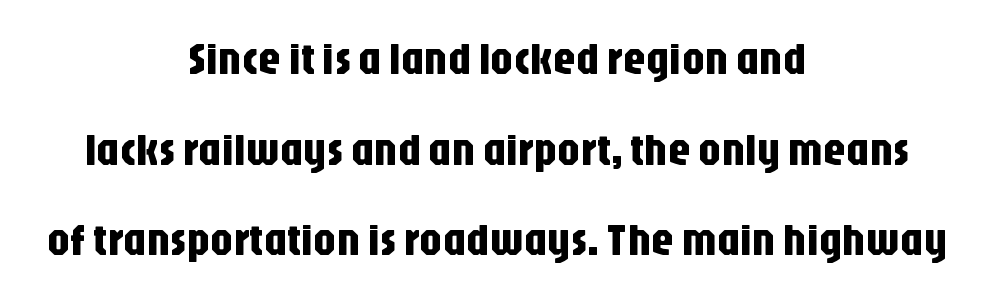
Q: Is the text italic (slanted)? A: No, it is upright.
Q: Is the typeface a serif or a sans-serif typeface? A: Sans-serif.
Q: Is the text underlined? A: No.
Q: How is the paragraph aligned? A: Centered.
Q: Is the spacing between letters normal or unusually wide? A: Normal.
Q: Is the spacing between lines tight, normal or loose? A: Loose.
Q: Width (condensed, normal, or wide)? A: Condensed.
Q: Stroke contrast? A: Low.
Q: x-height? A: Large.
Q: Monospaced? A: No.
